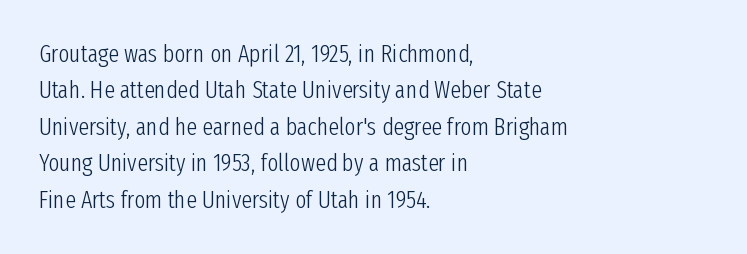
The foot of each line stays bare and open. These lines stack with their left ends in a neat column. Italic: no, the glyphs are upright roman. These lines sit exactly where default settings would place them.
